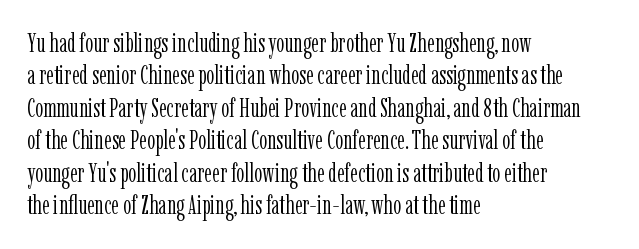
Line spacing here is normal. Nobody touched the tracking dial on this one. Quick note: underline off. Designer's note — italics off, roman on. The lines are quadded left.
